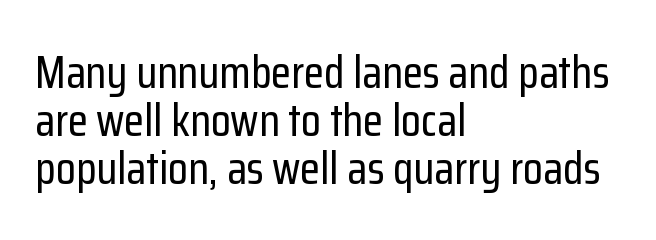
The letters carry no serifs — their stems end cleanly without finishing strokes. The lines in this sample share a left origin and differ only in where they stop. The line texture is even and compact thanks to regular tracking. Spacing verdict: proportional, widths tailored to each character.
